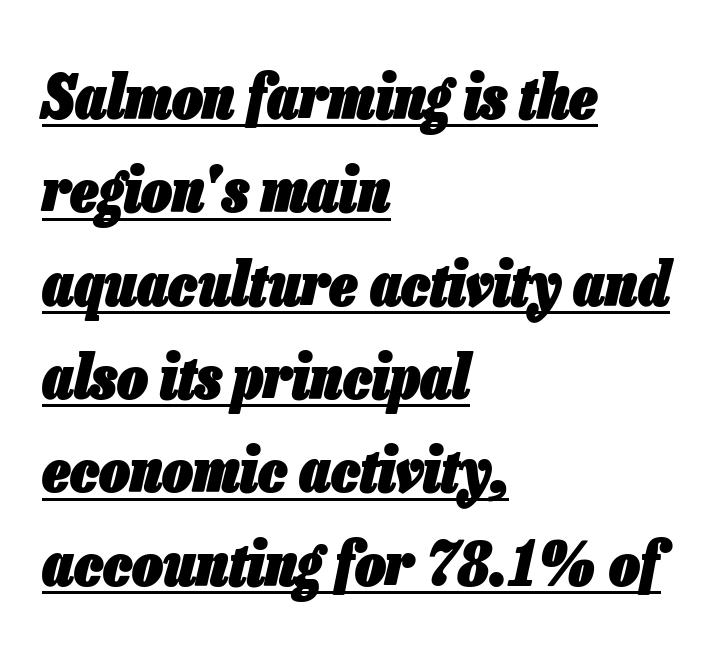
Q: Is the text bold? A: Yes.
Q: Is the text italic (slanted)? A: Yes, it leans right by about 13 degrees.
Q: Is the text underlined? A: Yes.
Q: How is the paragraph aligned? A: Left-aligned.
Q: Is the spacing between letters normal or unusually wide? A: Normal.
Q: Is the spacing between lines tight, normal or loose? A: Normal.
Q: Width (condensed, normal, or wide)? A: Condensed.
Q: Stroke contrast? A: Low.
Q: x-height? A: Medium.
Q: Monospaced? A: No.
